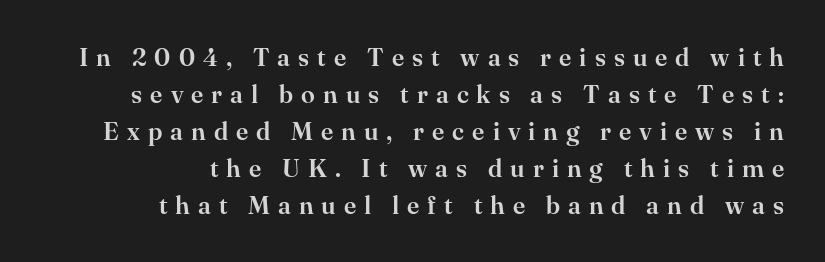
These lines are set flush right with a ragged left edge. Compared with typical body copy, the letter spacing here is much looser. Upright lettering throughout. Is there much room between lines? A standard amount, neither cramped nor airy.
